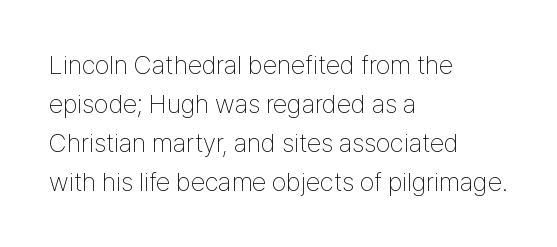
Q: Is the text bold? A: No.
Q: Is the text italic (slanted)? A: No, it is upright.
Q: Is the text underlined? A: No.
Q: How is the paragraph aligned? A: Left-aligned.
Q: Is the spacing between letters normal or unusually wide? A: Normal.
Q: Is the spacing between lines tight, normal or loose? A: Normal.
